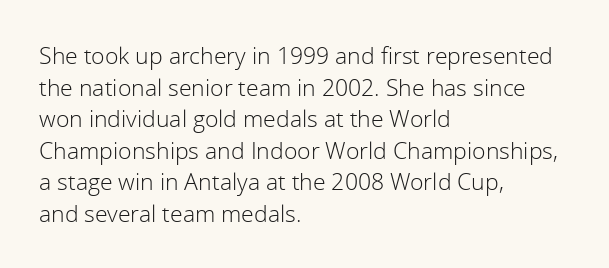
The strokes are not fattened; the text isn't bold. Beneath every word, the page is bare. Every row of glyphs begins at an identical x-position on the left. In terms of posture, this sample is upright.
